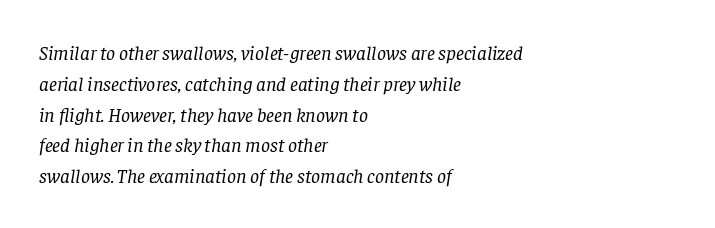
{"italic": "yes", "lean": "right", "slant_degrees": 8, "bold": "no", "underline": "no", "align": "left", "line_spacing": "normal", "line_spacing_ratio": 1.54, "letter_spacing": "normal", "letter_spacing_em": 0.0, "glyph_px": 20}
